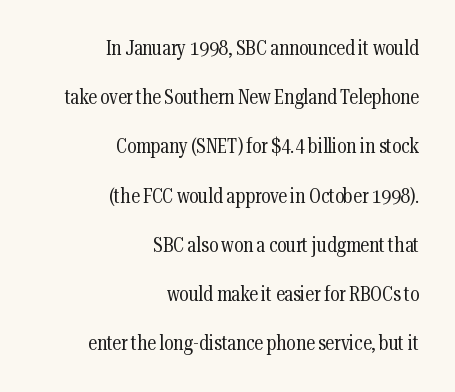
Q: Is the text bold? A: No.
Q: Is the text italic (slanted)? A: No, it is upright.
Q: Is the text underlined? A: No.
Q: How is the paragraph aligned? A: Right-aligned.
Q: Is the spacing between letters normal or unusually wide? A: Normal.
Q: Is the spacing between lines tight, normal or loose? A: Loose.
